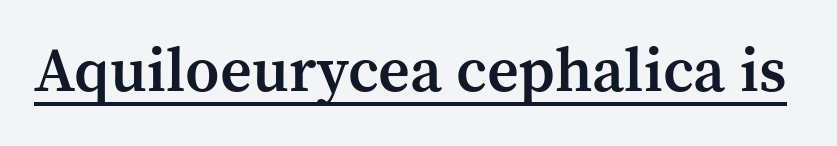
{"serif": "yes", "italic": "no", "bold": "semi", "weight": "semibold", "width": "normal", "stroke_contrast": "medium", "x_height": "medium", "monospaced": "no", "underline": "yes", "letter_spacing": "normal", "letter_spacing_em": 0.0, "glyph_px": 62}
